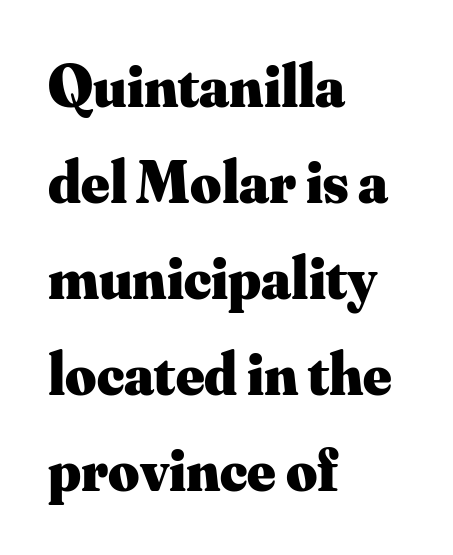
{"serif": "yes", "italic": "no", "bold": "yes", "weight": "heavy", "width": "normal", "stroke_contrast": "medium", "x_height": "small", "monospaced": "no", "underline": "no", "align": "left", "line_spacing": "normal", "line_spacing_ratio": 1.6, "letter_spacing": "normal", "letter_spacing_em": 0.0, "glyph_px": 60}
